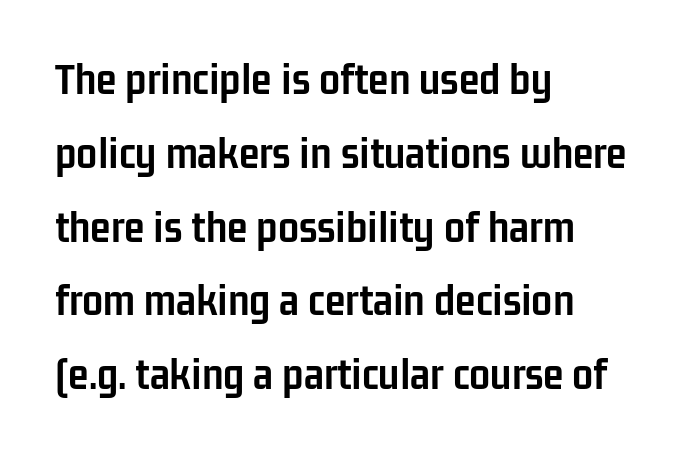
The image shows 47 px semibold, condensed sans-serif type, upright; set left-aligned, normal line spacing (1.57x), normal letter spacing, not underlined; low stroke contrast and a medium x-height.
